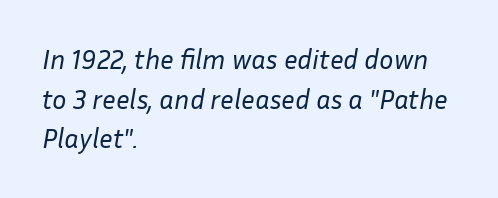
Line starts are locked; line ends wander. The vertical gap from one line to the next is medium. What stands out about the letter spacing? Nothing — it is the standard amount. Heft: none added — not bold. Underline: absent.
